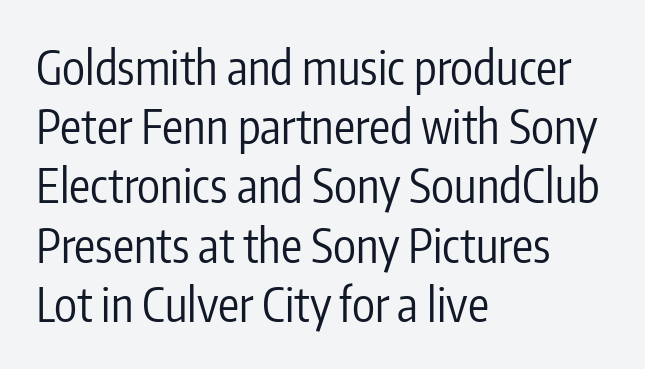
Q: Is the text bold? A: No.
Q: Is the text italic (slanted)? A: No, it is upright.
Q: Is the typeface a serif or a sans-serif typeface? A: Sans-serif.
Q: Is the text underlined? A: No.
Q: How is the paragraph aligned? A: Left-aligned.
Q: Is the spacing between letters normal or unusually wide? A: Normal.
Q: Is the spacing between lines tight, normal or loose? A: Normal.
Q: Width (condensed, normal, or wide)? A: Condensed.
Q: Stroke contrast? A: Low.
Q: x-height? A: Medium.
Q: Monospaced? A: No.
